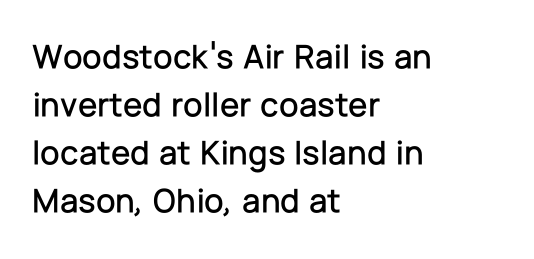
The image shows 35 px sans-serif type, upright; set left-aligned, normal line spacing (1.37x), normal letter spacing, not underlined; low stroke contrast and a medium x-height.
